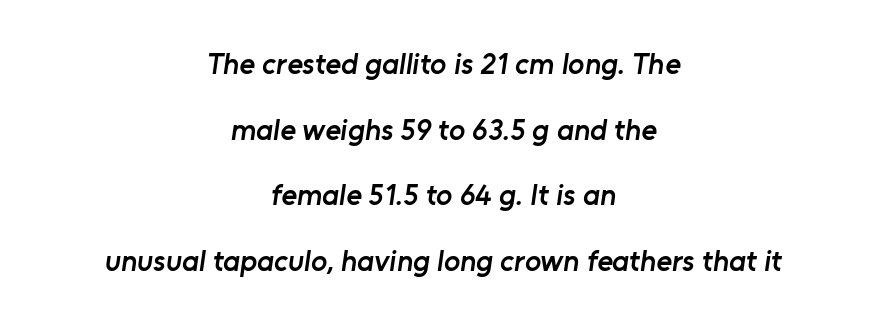
Q: Is the text bold? A: Semi-bold.
Q: Is the typeface a serif or a sans-serif typeface? A: Sans-serif.
Q: Is the text underlined? A: No.
Q: How is the paragraph aligned? A: Centered.
Q: Is the spacing between letters normal or unusually wide? A: Normal.
Q: Is the spacing between lines tight, normal or loose? A: Loose.
Q: Width (condensed, normal, or wide)? A: Normal.
Q: Stroke contrast? A: Low.
Q: x-height? A: Medium.
Q: Monospaced? A: No.
